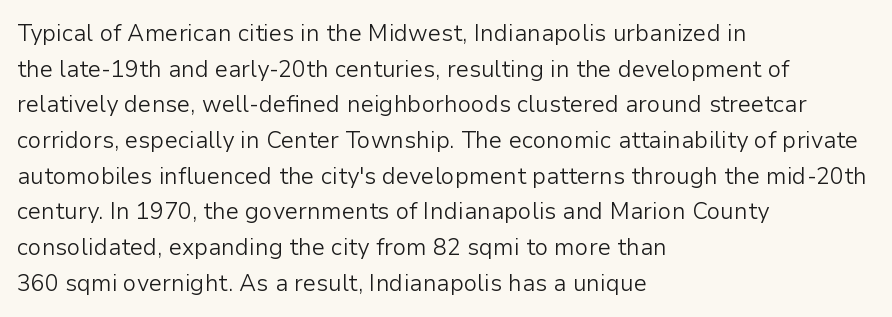
{"italic": "no", "bold": "no", "underline": "no", "align": "left", "line_spacing": "normal", "line_spacing_ratio": 1.55, "letter_spacing": "normal", "letter_spacing_em": 0.0, "glyph_px": 23}
